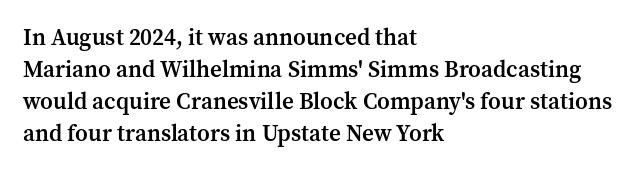
{"italic": "no", "bold": "semi", "underline": "no", "align": "left", "line_spacing": "normal", "line_spacing_ratio": 1.39, "letter_spacing": "normal", "letter_spacing_em": 0.0, "glyph_px": 23}
